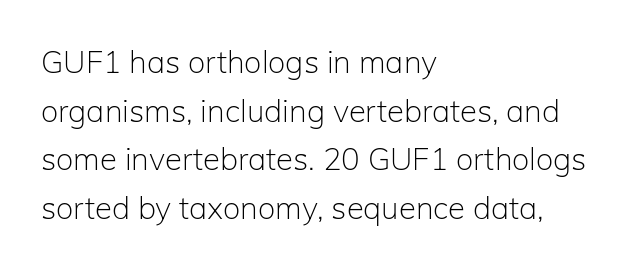
Q: Is the text bold? A: No.
Q: Is the text italic (slanted)? A: No, it is upright.
Q: Is the typeface a serif or a sans-serif typeface? A: Sans-serif.
Q: Is the text underlined? A: No.
Q: How is the paragraph aligned? A: Left-aligned.
Q: Is the spacing between letters normal or unusually wide? A: Normal.
Q: Is the spacing between lines tight, normal or loose? A: Normal.
Q: Width (condensed, normal, or wide)? A: Normal.
Q: Stroke contrast? A: Low.
Q: x-height? A: Medium.
Q: Monospaced? A: No.
